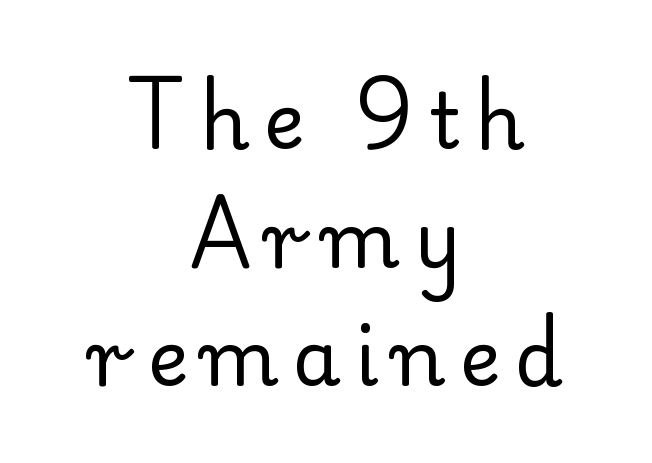
{"serif": "yes", "italic": "no", "bold": "no", "weight": "regular", "width": "normal", "stroke_contrast": "low", "x_height": "small", "monospaced": "no", "underline": "no", "align": "center", "line_spacing": "normal", "line_spacing_ratio": 1.54, "glyph_px": 77}
